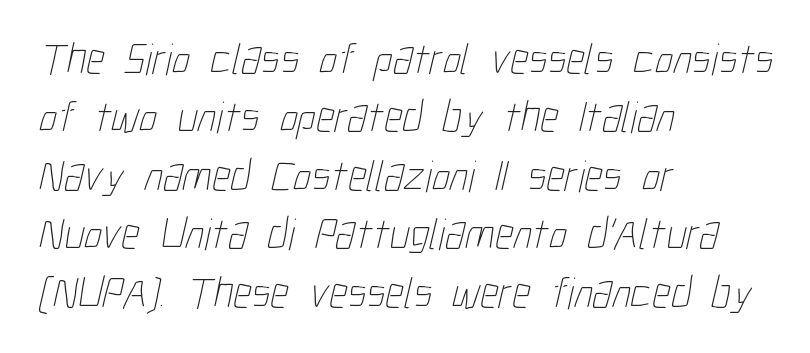
The zone under the glyphs is completely vacant. A typesetter would call this proportional, since set widths differ per character. Reading down the column, the eye jumps a familiar distance to each next line. The letters sit at their default tracking, neither squeezed nor spread.
